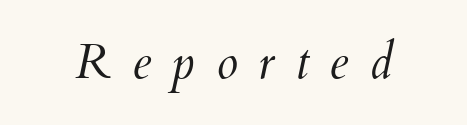
Q: Is the text bold? A: No.
Q: Is the text italic (slanted)? A: Yes, it leans right by about 12 degrees.
Q: Is the text underlined? A: No.
Q: Is the spacing between letters normal or unusually wide? A: Unusually wide.
Q: Width (condensed, normal, or wide)? A: Normal.
Q: Stroke contrast? A: Medium.
Q: x-height? A: Small.
Q: Monospaced? A: No.
